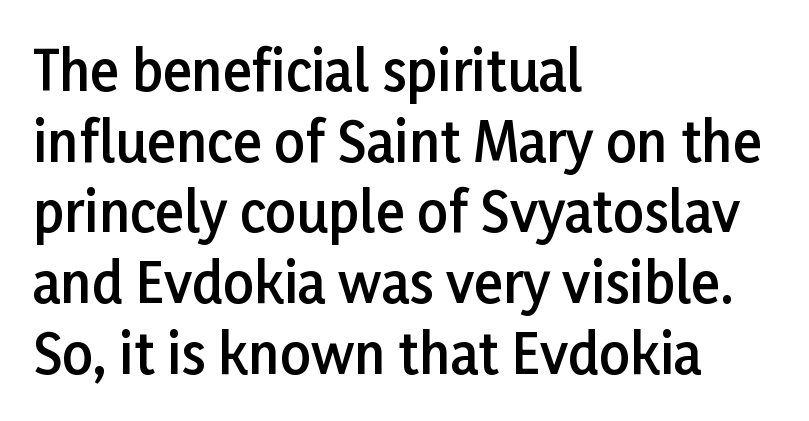
Q: Is the text bold? A: Semi-bold.
Q: Is the text italic (slanted)? A: No, it is upright.
Q: Is the typeface a serif or a sans-serif typeface? A: Sans-serif.
Q: Is the text underlined? A: No.
Q: How is the paragraph aligned? A: Left-aligned.
Q: Is the spacing between letters normal or unusually wide? A: Normal.
Q: Is the spacing between lines tight, normal or loose? A: Normal.
Q: Width (condensed, normal, or wide)? A: Normal.
Q: Stroke contrast? A: Low.
Q: x-height? A: Medium.
Q: Monospaced? A: No.
